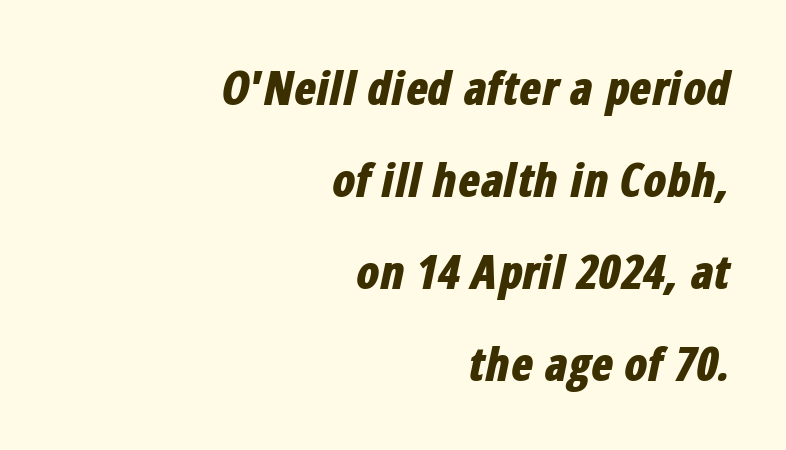
The image shows 46 px bold, condensed type, italic (leaning right); set right-aligned, loose line spacing (2.0x), normal letter spacing, not underlined; low stroke contrast and a medium x-height.
